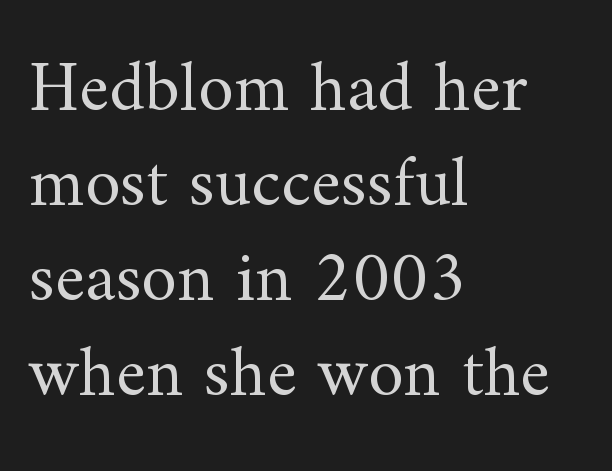
Normally led — the rows are evenly, conventionally spaced. The face used here is seriffed, in the tradition of book romans. A light-to-regular cut is what we see here. Check the space under the baseline: it is left empty. This sample has the flowing, uneven cadence of proportional lettering.
